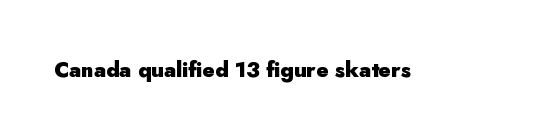
Q: Is the text bold? A: Yes.
Q: Is the text italic (slanted)? A: No, it is upright.
Q: Is the text underlined? A: No.
Q: Is the spacing between letters normal or unusually wide? A: Normal.
